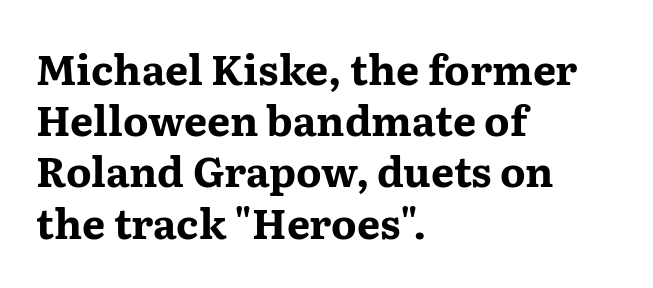
Q: Is the text bold? A: Yes.
Q: Is the text italic (slanted)? A: No, it is upright.
Q: Is the typeface a serif or a sans-serif typeface? A: Serif.
Q: Is the text underlined? A: No.
Q: How is the paragraph aligned? A: Left-aligned.
Q: Is the spacing between letters normal or unusually wide? A: Normal.
Q: Is the spacing between lines tight, normal or loose? A: Normal.
Q: Width (condensed, normal, or wide)? A: Wide.
Q: Stroke contrast? A: Medium.
Q: x-height? A: Medium.
Q: Monospaced? A: No.
